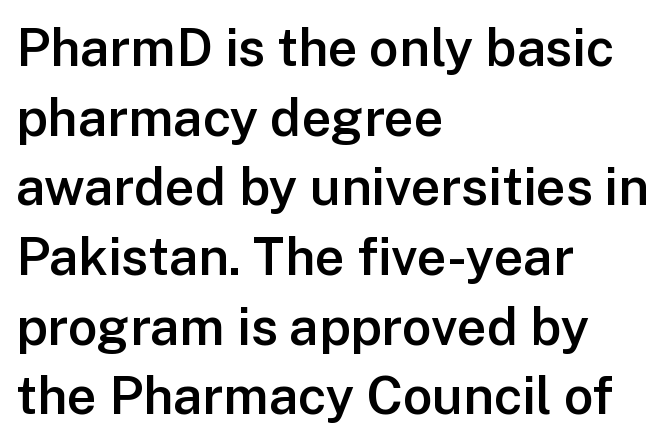
The zone under the glyphs is completely vacant. This is moderately heavy type, rendered in semibold. These lines are rendered in a variable-pitch font. The typesetter chose a ragged-right arrangement here. Typographically, this falls in the sans-serif category.
